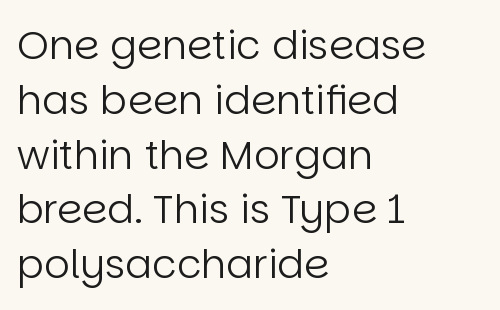
Q: Is the text bold? A: No.
Q: Is the text italic (slanted)? A: No, it is upright.
Q: Is the typeface a serif or a sans-serif typeface? A: Sans-serif.
Q: Is the text underlined? A: No.
Q: How is the paragraph aligned? A: Left-aligned.
Q: Is the spacing between letters normal or unusually wide? A: Normal.
Q: Is the spacing between lines tight, normal or loose? A: Normal.
Q: Width (condensed, normal, or wide)? A: Normal.
Q: Stroke contrast? A: Low.
Q: x-height? A: Large.
Q: Monospaced? A: No.
